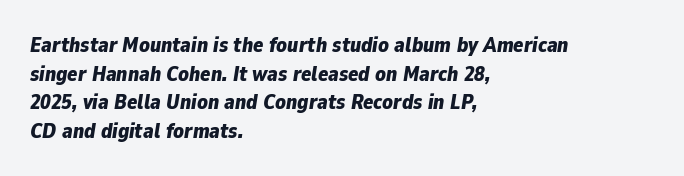
{"italic": "yes", "lean": "right", "slant_degrees": 9, "bold": "yes", "underline": "no", "align": "left", "line_spacing": "normal", "line_spacing_ratio": 1.36, "letter_spacing": "normal", "letter_spacing_em": 0.0, "glyph_px": 21}
